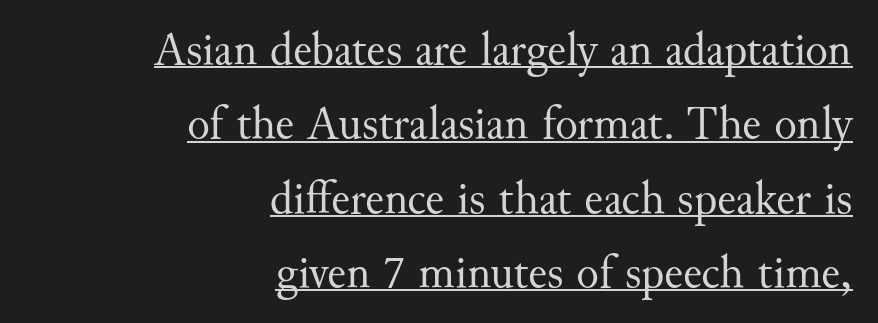
{"serif": "yes", "italic": "no", "bold": "no", "weight": "regular", "width": "normal", "stroke_contrast": "medium", "x_height": "small", "monospaced": "no", "underline": "yes", "align": "right", "line_spacing": "normal", "line_spacing_ratio": 1.58, "letter_spacing": "normal", "letter_spacing_em": 0.0, "glyph_px": 47}
